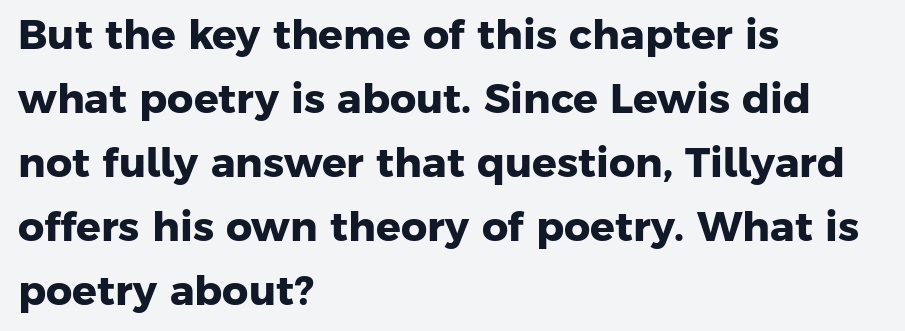
Q: Is the text bold? A: Yes.
Q: Is the typeface a serif or a sans-serif typeface? A: Sans-serif.
Q: Is the text underlined? A: No.
Q: How is the paragraph aligned? A: Left-aligned.
Q: Is the spacing between letters normal or unusually wide? A: Normal.
Q: Is the spacing between lines tight, normal or loose? A: Normal.
Q: Width (condensed, normal, or wide)? A: Normal.
Q: Stroke contrast? A: Low.
Q: x-height? A: Medium.
Q: Monospaced? A: No.
